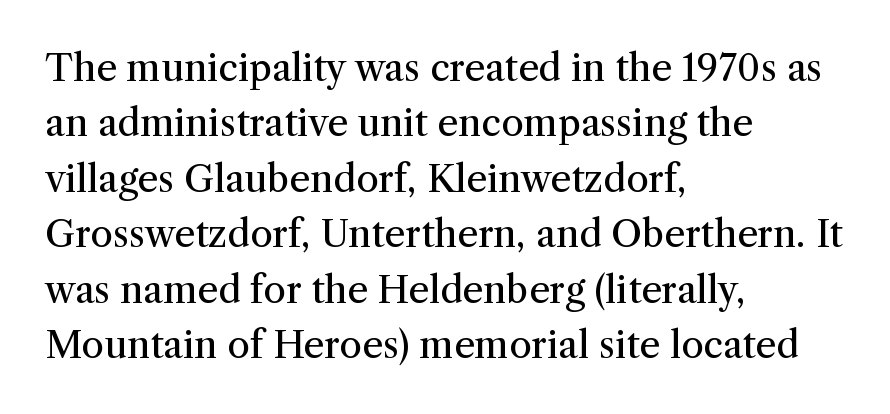
{"serif": "yes", "italic": "no", "bold": "no", "weight": "regular", "width": "normal", "stroke_contrast": "medium", "x_height": "medium", "monospaced": "no", "underline": "no", "align": "left", "line_spacing": "normal", "line_spacing_ratio": 1.5, "letter_spacing": "normal", "letter_spacing_em": 0.0, "glyph_px": 37}
